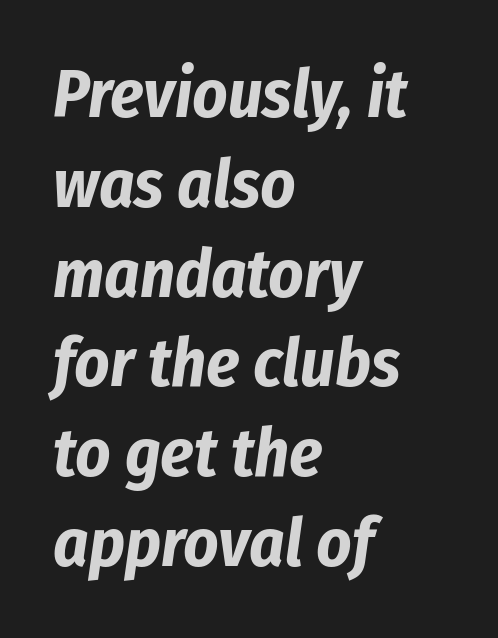
Q: Is the text bold? A: Yes.
Q: Is the text italic (slanted)? A: Yes, it leans right by about 8 degrees.
Q: Is the text underlined? A: No.
Q: How is the paragraph aligned? A: Left-aligned.
Q: Is the spacing between letters normal or unusually wide? A: Normal.
Q: Is the spacing between lines tight, normal or loose? A: Normal.
Q: Width (condensed, normal, or wide)? A: Condensed.
Q: Stroke contrast? A: Low.
Q: x-height? A: Medium.
Q: Monospaced? A: No.
